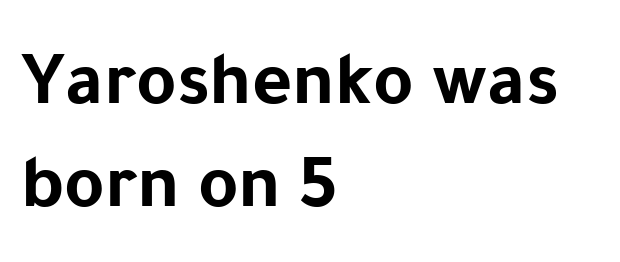
Q: Is the text bold? A: Yes.
Q: Is the text italic (slanted)? A: No, it is upright.
Q: Is the typeface a serif or a sans-serif typeface? A: Sans-serif.
Q: Is the text underlined? A: No.
Q: How is the paragraph aligned? A: Left-aligned.
Q: Is the spacing between letters normal or unusually wide? A: Normal.
Q: Is the spacing between lines tight, normal or loose? A: Normal.
Q: Width (condensed, normal, or wide)? A: Normal.
Q: Stroke contrast? A: Low.
Q: x-height? A: Medium.
Q: Monospaced? A: No.
